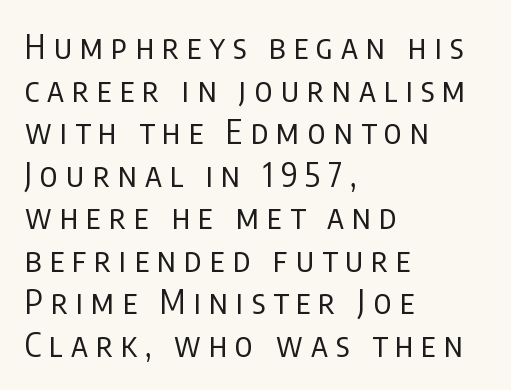
Q: Is the text bold? A: No.
Q: Is the text italic (slanted)? A: No, it is upright.
Q: Is the typeface a serif or a sans-serif typeface? A: Sans-serif.
Q: Is the text underlined? A: No.
Q: How is the paragraph aligned? A: Left-aligned.
Q: Is the spacing between letters normal or unusually wide? A: Unusually wide.
Q: Is the spacing between lines tight, normal or loose? A: Normal.
Q: Width (condensed, normal, or wide)? A: Condensed.
Q: Stroke contrast? A: Low.
Q: x-height? A: Large.
Q: Monospaced? A: No.
